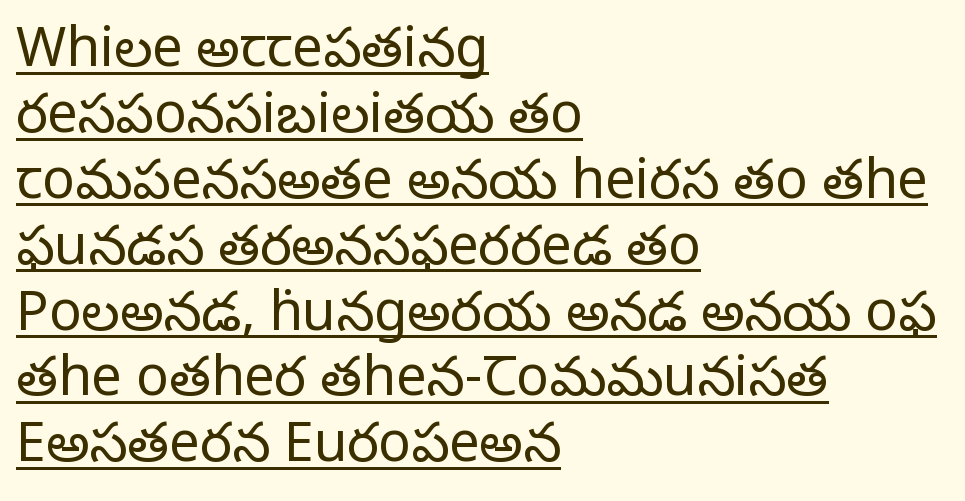
Q: Is the text bold? A: No.
Q: Is the text italic (slanted)? A: No, it is upright.
Q: Is the typeface a serif or a sans-serif typeface? A: Serif.
Q: Is the text underlined? A: Yes.
Q: How is the paragraph aligned? A: Left-aligned.
Q: Is the spacing between letters normal or unusually wide? A: Normal.
Q: Width (condensed, normal, or wide)? A: Normal.
Q: Stroke contrast? A: Low.
Q: x-height? A: Large.
Q: Monospaced? A: No.
